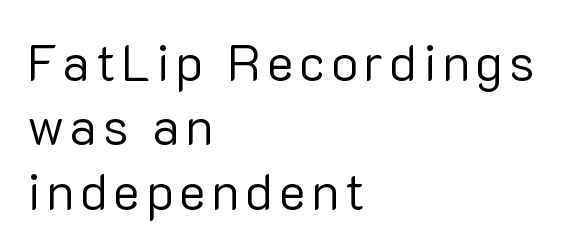
The image shows 51 px regular-weight sans-serif type, upright; set left-aligned, normal line spacing (1.26x), not underlined; low stroke contrast and a medium x-height.
